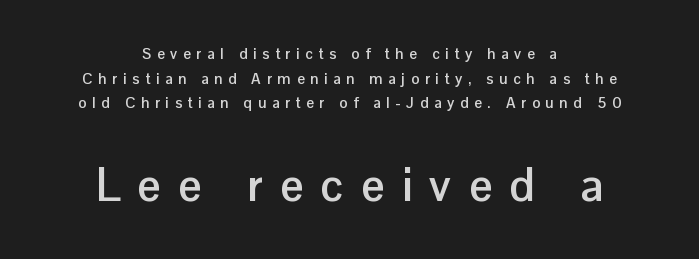
Q: Is the text bold? A: Yes.
Q: Is the text italic (slanted)? A: No, it is upright.
Q: Is the typeface a serif or a sans-serif typeface? A: Sans-serif.
Q: Is the text underlined? A: No.
Q: How is the paragraph aligned? A: Centered.
Q: Is the spacing between letters normal or unusually wide? A: Unusually wide.
Q: Is the spacing between lines tight, normal or loose? A: Normal.
Q: Which block of text is set in a larger size, the first (top) or the second (bottom)? A: The second (bottom) one.
Q: Width (condensed, normal, or wide)? A: Normal.
Q: Stroke contrast? A: Low.
Q: x-height? A: Medium.
Q: Monospaced? A: No.
